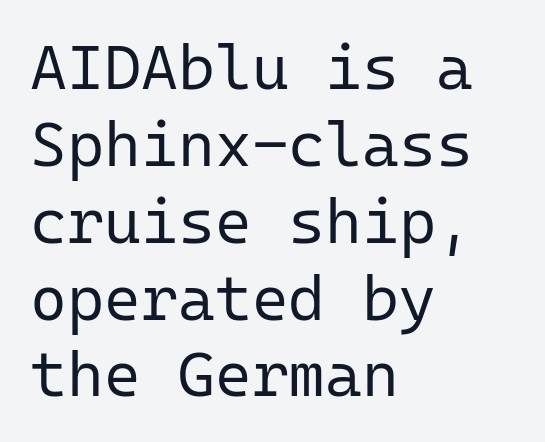
{"serif": "no", "italic": "no", "bold": "no", "weight": "regular", "width": "normal", "stroke_contrast": "low", "x_height": "medium", "monospaced": "yes", "underline": "no", "align": "left", "line_spacing_ratio": 1.22, "letter_spacing": "normal", "letter_spacing_em": 0.0, "glyph_px": 63}
